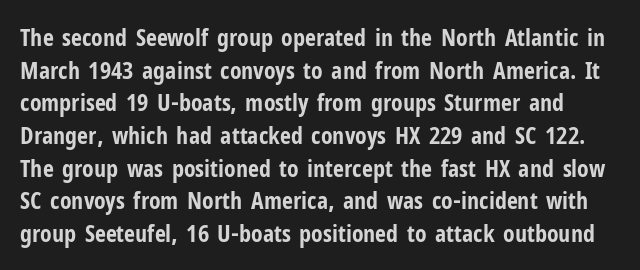
Q: Is the text bold? A: Yes.
Q: Is the text italic (slanted)? A: No, it is upright.
Q: Is the text underlined? A: No.
Q: Is the spacing between letters normal or unusually wide? A: Normal.
Q: Is the spacing between lines tight, normal or loose? A: Normal.
